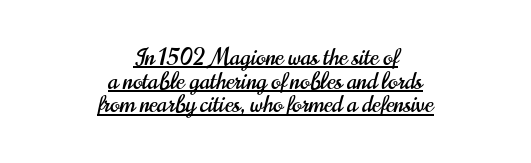
{"underline": "yes", "align": "center", "line_spacing": "tight", "line_spacing_ratio": 1.03, "letter_spacing": "normal", "letter_spacing_em": 0.0, "glyph_px": 23}
